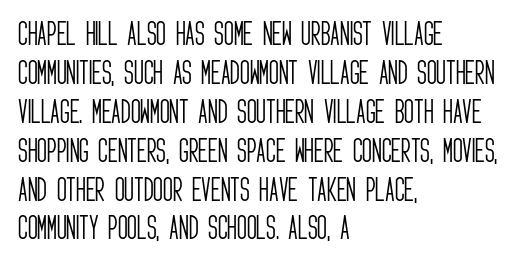
Nothing heavy about these letters — not bold at all. The block of text has a typical density, with ordinary space between rows. Posture: straight, roman, zero tilt. Quick note: underline off. The letterforms sit shoulder to shoulder at normal distance.
